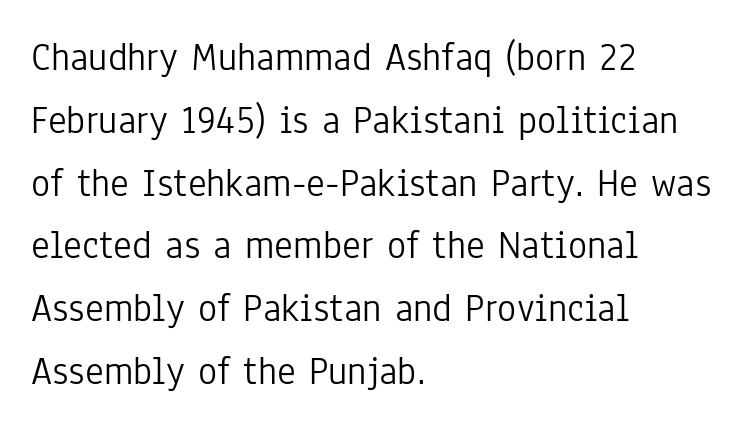
{"serif": "no", "italic": "no", "bold": "no", "weight": "light", "width": "condensed", "stroke_contrast": "low", "x_height": "medium", "monospaced": "no", "underline": "no", "align": "left", "line_spacing": "normal", "line_spacing_ratio": 1.57, "letter_spacing": "normal", "letter_spacing_em": 0.0, "glyph_px": 40}
